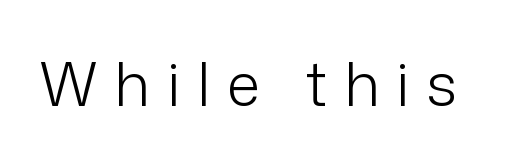
{"serif": "no", "italic": "no", "bold": "no", "weight": "light", "width": "normal", "stroke_contrast": "low", "x_height": "medium", "monospaced": "no", "underline": "no", "letter_spacing": "wide", "letter_spacing_em": 0.27, "glyph_px": 61}
